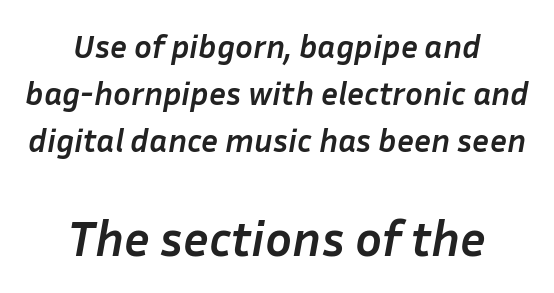
If you measured baseline to baseline, you'd find a middling distance. Looks like regular typesetting: each glyph gets only the width it needs. Look at the glyph heights: the lower group is clearly the bigger setting. Yep, that's italic — everything's leaning.
